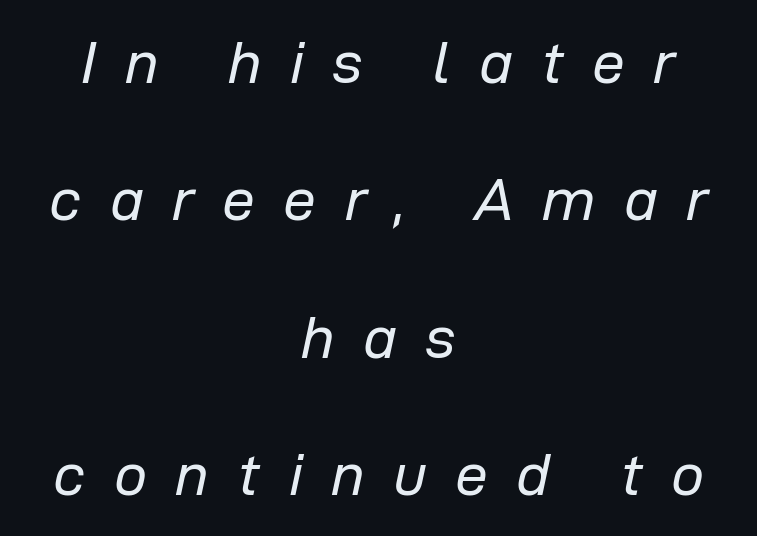
Q: Is the text bold? A: No.
Q: Is the text italic (slanted)? A: Yes, it leans right by about 12 degrees.
Q: Is the text underlined? A: No.
Q: How is the paragraph aligned? A: Centered.
Q: Is the spacing between letters normal or unusually wide? A: Unusually wide.
Q: Is the spacing between lines tight, normal or loose? A: Loose.
Q: Width (condensed, normal, or wide)? A: Normal.
Q: Stroke contrast? A: Low.
Q: x-height? A: Medium.
Q: Monospaced? A: No.
